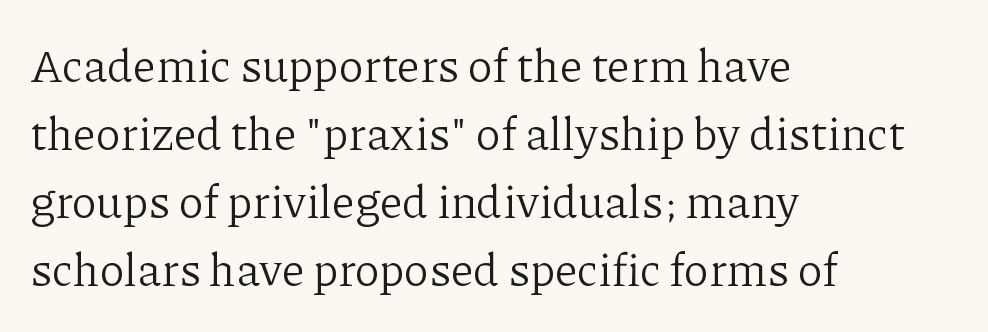
Look at the tracking — it's just the regular setting, nothing added. The letters look calm and open, with moderate or lighter stems. Think of a printed novel: that variable character pitch is what you see here. The lines are quadded left. Ordinary non-slanted type is in use. Notice how descenders clear the ascenders below comfortably — that's standard leading.
